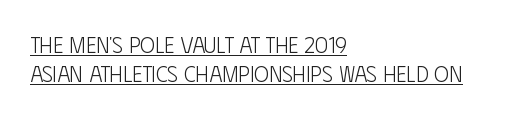
The horizontal fit of the characters is conventional and even. Heft: none added — not bold. Does a line run under the words? Yes, clearly. Honestly, the row spacing looks completely unremarkable. These lines were composed using upright roman letters. Horizontally, the lines are justified to the leading edge only.
